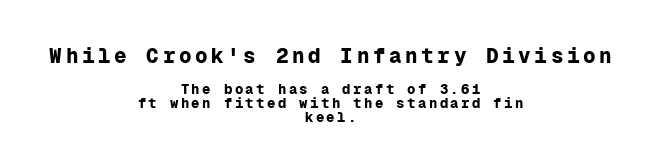
Leading is clearly below the norm, producing a dense column. The letters stand straight up with perfectly vertical stems. The glyphs have the mass of a bold cut. You get the large type first, then a drop to smaller type. The text block is weighted toward neither margin, spreading evenly from the middle.
